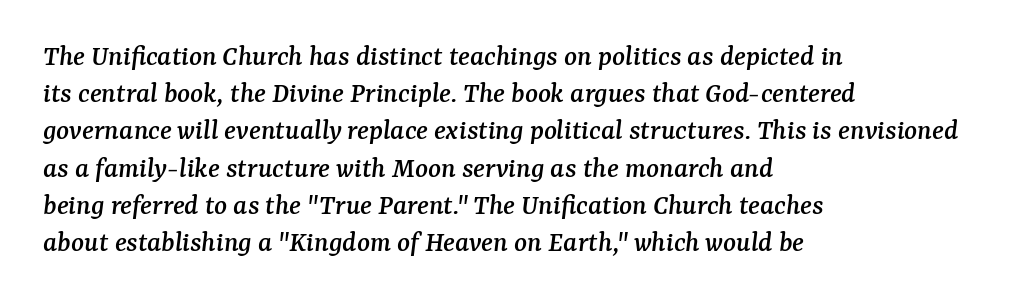
The image shows 30 px serif type, italic (leaning right); set left-aligned, line spacing 1.24x, normal letter spacing, not underlined; medium stroke contrast and a medium x-height.
